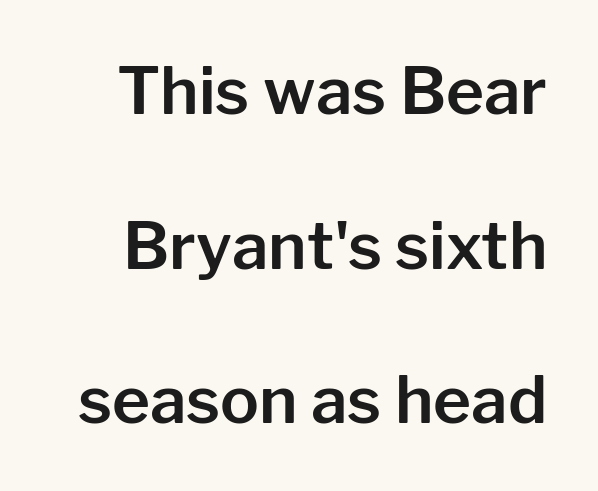
Q: Is the text italic (slanted)? A: No, it is upright.
Q: Is the typeface a serif or a sans-serif typeface? A: Sans-serif.
Q: Is the text underlined? A: No.
Q: Is the spacing between letters normal or unusually wide? A: Normal.
Q: Is the spacing between lines tight, normal or loose? A: Loose.
Q: Width (condensed, normal, or wide)? A: Normal.
Q: Stroke contrast? A: Low.
Q: x-height? A: Medium.
Q: Monospaced? A: No.
